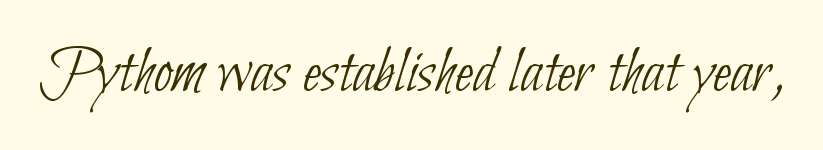
The image shows 67 px thin, condensed sans-serif type; set normal letter spacing, not underlined; low stroke contrast and a small x-height.
